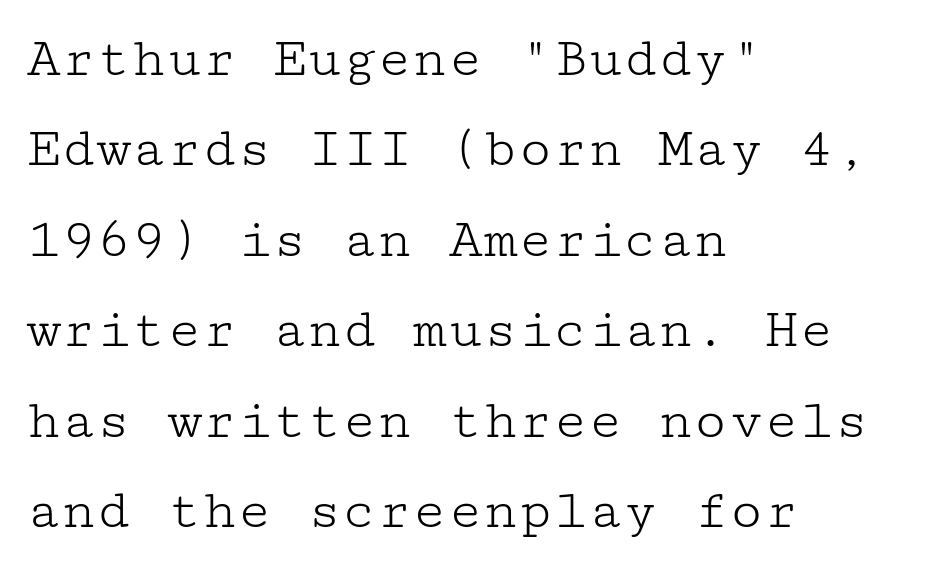
Q: Is the text bold? A: No.
Q: Is the text italic (slanted)? A: No, it is upright.
Q: Is the typeface a serif or a sans-serif typeface? A: Serif.
Q: Is the text underlined? A: No.
Q: How is the paragraph aligned? A: Left-aligned.
Q: Is the spacing between letters normal or unusually wide? A: Normal.
Q: Is the spacing between lines tight, normal or loose? A: Normal.
Q: Width (condensed, normal, or wide)? A: Wide.
Q: Stroke contrast? A: Low.
Q: x-height? A: Medium.
